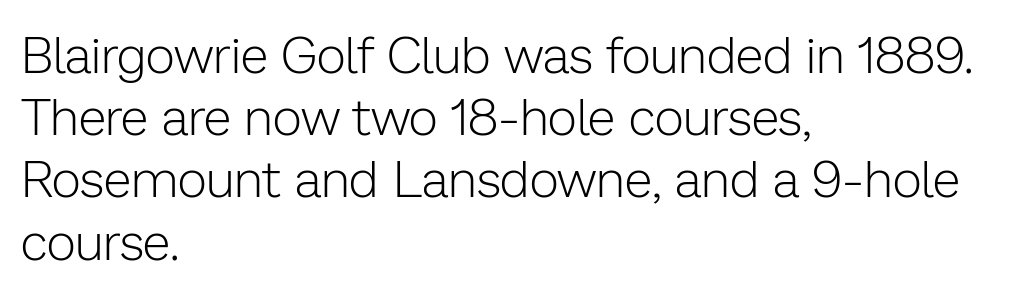
Q: Is the text bold? A: No.
Q: Is the text italic (slanted)? A: No, it is upright.
Q: Is the typeface a serif or a sans-serif typeface? A: Sans-serif.
Q: Is the text underlined? A: No.
Q: How is the paragraph aligned? A: Left-aligned.
Q: Is the spacing between letters normal or unusually wide? A: Normal.
Q: Width (condensed, normal, or wide)? A: Normal.
Q: Stroke contrast? A: Low.
Q: x-height? A: Medium.
Q: Monospaced? A: No.
